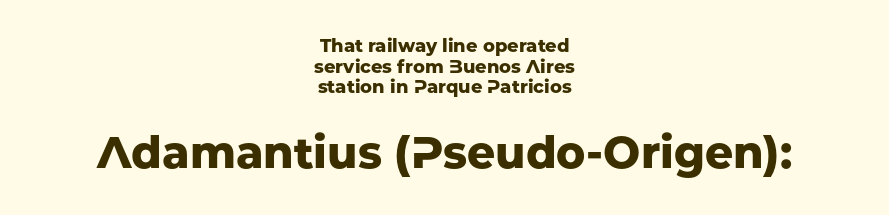
Q: Is the text bold? A: Yes.
Q: Is the text italic (slanted)? A: No, it is upright.
Q: Is the typeface a serif or a sans-serif typeface? A: Sans-serif.
Q: Is the text underlined? A: No.
Q: How is the paragraph aligned? A: Centered.
Q: Is the spacing between letters normal or unusually wide? A: Normal.
Q: Is the spacing between lines tight, normal or loose? A: Tight.
Q: Which block of text is set in a larger size, the first (top) or the second (bottom)? A: The second (bottom) one.
Q: Width (condensed, normal, or wide)? A: Normal.
Q: Stroke contrast? A: Low.
Q: x-height? A: Medium.
Q: Monospaced? A: No.
